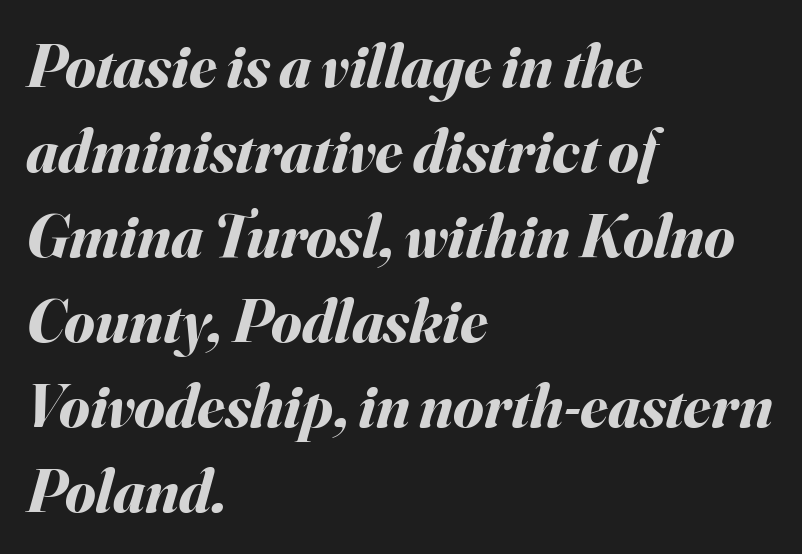
Q: Is the text bold? A: Yes.
Q: Is the text italic (slanted)? A: Yes, it leans right by about 16 degrees.
Q: Is the text underlined? A: No.
Q: How is the paragraph aligned? A: Left-aligned.
Q: Is the spacing between letters normal or unusually wide? A: Normal.
Q: Is the spacing between lines tight, normal or loose? A: Normal.
Q: Width (condensed, normal, or wide)? A: Normal.
Q: Stroke contrast? A: Medium.
Q: x-height? A: Small.
Q: Monospaced? A: No.
